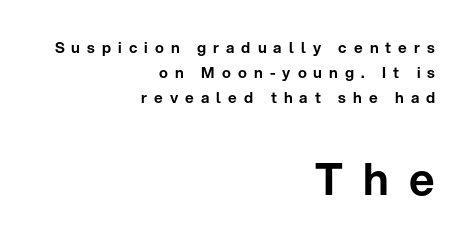
Q: Is the text italic (slanted)? A: No, it is upright.
Q: Is the typeface a serif or a sans-serif typeface? A: Sans-serif.
Q: Is the text underlined? A: No.
Q: How is the paragraph aligned? A: Right-aligned.
Q: Is the spacing between letters normal or unusually wide? A: Unusually wide.
Q: Is the spacing between lines tight, normal or loose? A: Normal.
Q: Which block of text is set in a larger size, the first (top) or the second (bottom)? A: The second (bottom) one.
Q: Width (condensed, normal, or wide)? A: Normal.
Q: Stroke contrast? A: Low.
Q: x-height? A: Medium.
Q: Monospaced? A: No.
